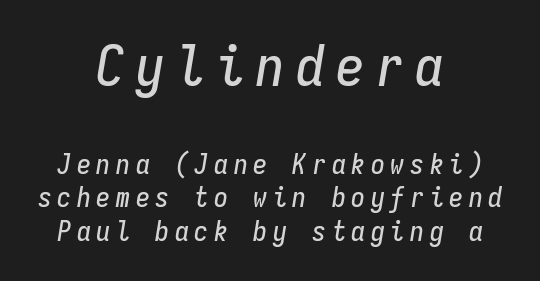
The image shows 57 px condensed type, italic (leaning right), monospaced; set centered, line spacing 1.21x, unusually wide letter spacing (+0.2 em), not underlined; the first (top) block is 2.04x larger; low stroke contrast and a medium x-height.
